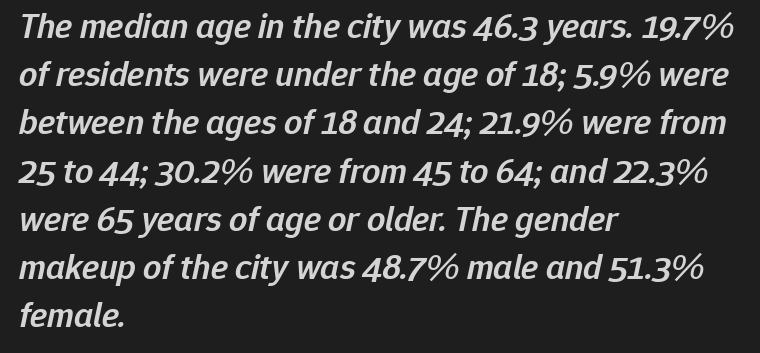
Every letter is mildly thick-stroked: semibold rather than bold. Is this a fixed-width face? No — the glyphs have proportional, varying widths. The letters are slanted; this is an italic face. The area under the type is left untouched.
